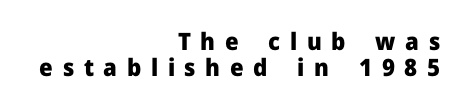
{"italic": "no", "bold": "yes", "underline": "no", "align": "right", "line_spacing": "tight", "line_spacing_ratio": 1.1, "letter_spacing": "wide", "letter_spacing_em": 0.4, "glyph_px": 24}
